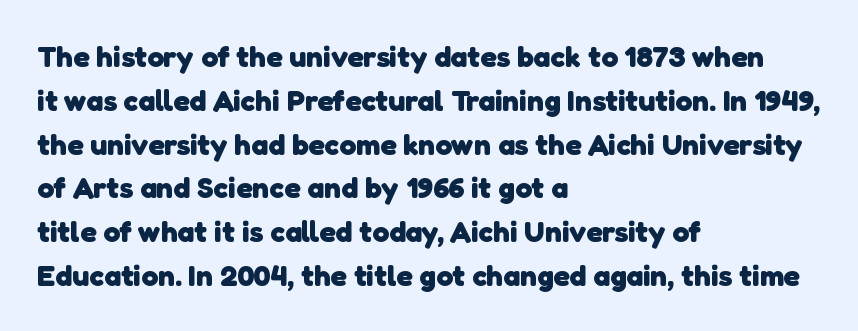
The image shows 30 px heavy sans-serif type; set left-aligned, normal line spacing (1.46x), normal letter spacing, not underlined; low stroke contrast and a medium x-height.
